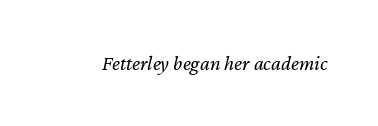
{"italic": "yes", "lean": "right", "slant_degrees": 12, "bold": "no", "underline": "no", "letter_spacing": "normal", "letter_spacing_em": 0.0, "glyph_px": 21}
